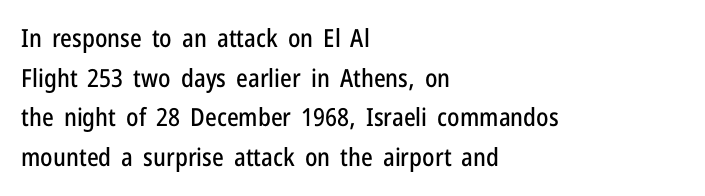
{"italic": "no", "underline": "no", "align": "left", "line_spacing": "normal", "line_spacing_ratio": 1.59, "letter_spacing": "normal", "letter_spacing_em": 0.0, "glyph_px": 25}
